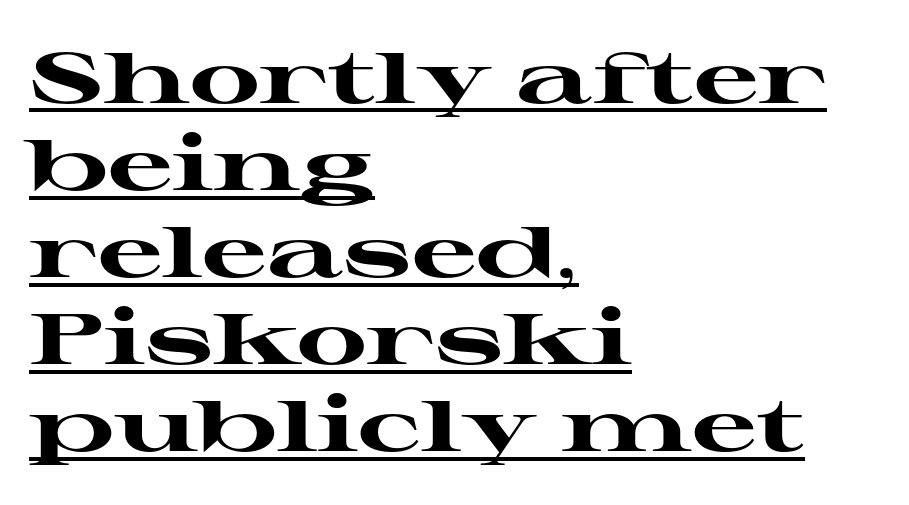
Vertical strokes here are truly vertical. The designer went with a serif here, giving each stem small feet. This rendering leaves character spacing at its baseline value. Each line starts at the same left margin while the right side varies. Decoration check: the copy is underlined.
